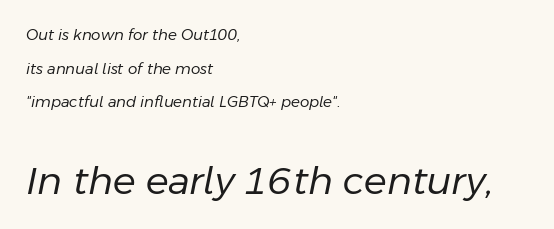
The image shows 38 px regular-weight type, italic (leaning right); set left-aligned, loose line spacing (2.25x), normal letter spacing, not underlined; the second (bottom) block is 2.53x larger; low stroke contrast and a medium x-height.
